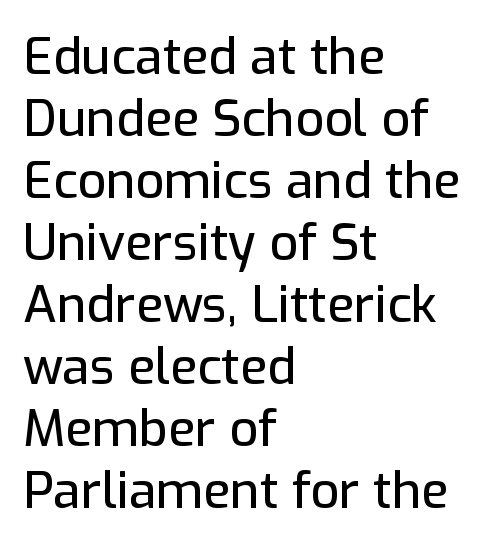
The image shows 50 px sans-serif type, upright; set left-aligned, line spacing 1.24x, normal letter spacing, not underlined; low stroke contrast and a medium x-height.
